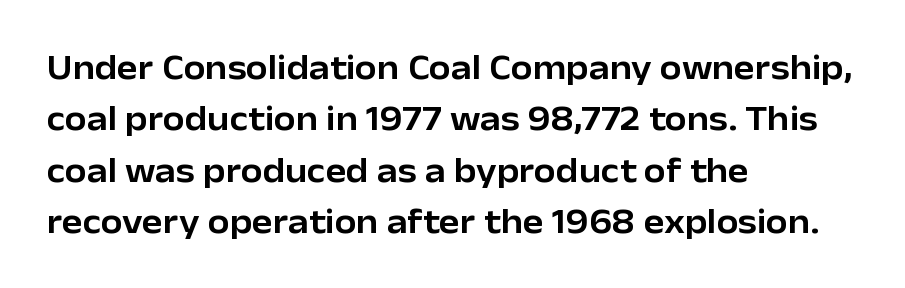
{"serif": "no", "italic": "no", "width": "normal", "stroke_contrast": "low", "x_height": "medium", "monospaced": "no", "underline": "no", "align": "left", "line_spacing": "normal", "line_spacing_ratio": 1.47, "letter_spacing": "normal", "letter_spacing_em": 0.0, "glyph_px": 35}
